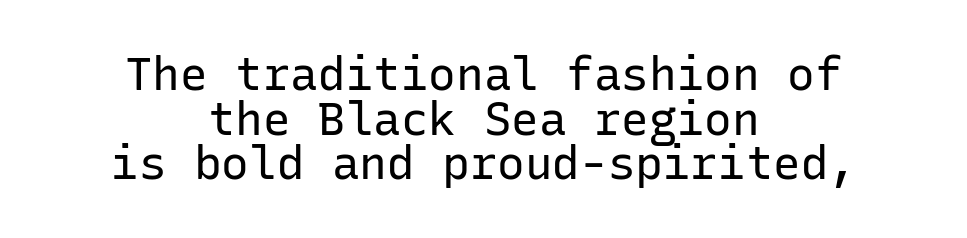
Q: Is the text bold? A: No.
Q: Is the text italic (slanted)? A: No, it is upright.
Q: Is the typeface a serif or a sans-serif typeface? A: Sans-serif.
Q: Is the text underlined? A: No.
Q: How is the paragraph aligned? A: Centered.
Q: Is the spacing between letters normal or unusually wide? A: Normal.
Q: Is the spacing between lines tight, normal or loose? A: Tight.
Q: Width (condensed, normal, or wide)? A: Normal.
Q: Stroke contrast? A: Low.
Q: x-height? A: Medium.
Q: Monospaced? A: Yes.
